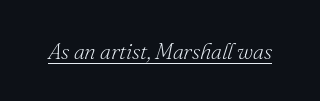
Q: Is the text bold? A: No.
Q: Is the text italic (slanted)? A: Yes, it leans right by about 16 degrees.
Q: Is the text underlined? A: Yes.
Q: Is the spacing between letters normal or unusually wide? A: Normal.
